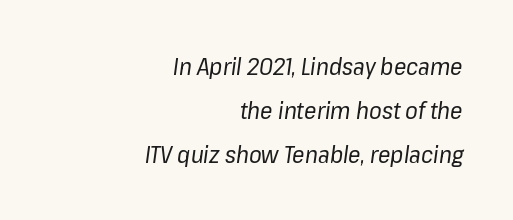
Q: Is the text bold? A: No.
Q: Is the text italic (slanted)? A: Yes, it leans right by about 8 degrees.
Q: Is the text underlined? A: No.
Q: How is the paragraph aligned? A: Right-aligned.
Q: Is the spacing between letters normal or unusually wide? A: Normal.
Q: Is the spacing between lines tight, normal or loose? A: Loose.
